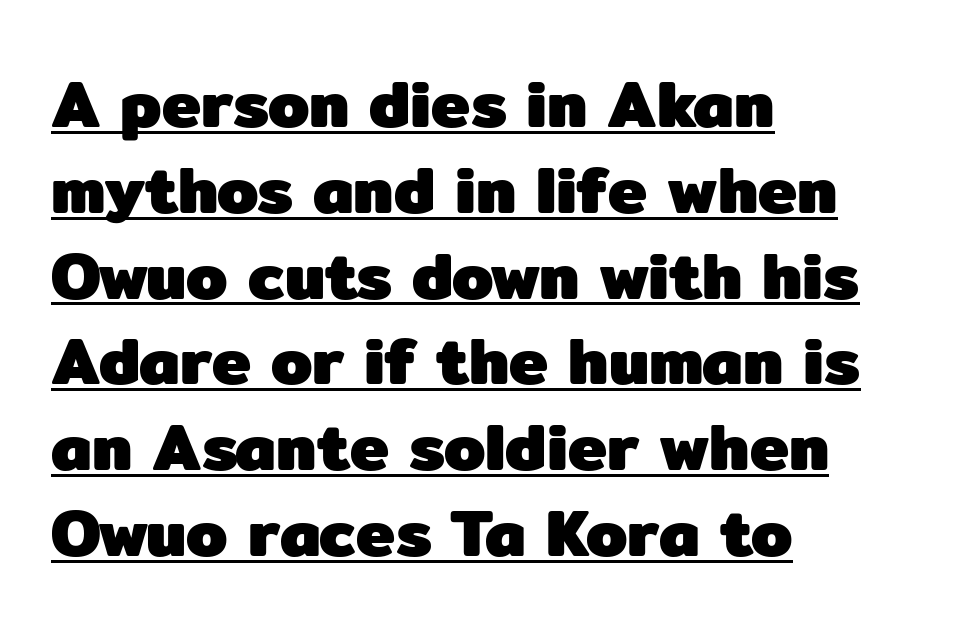
{"serif": "no", "italic": "no", "bold": "yes", "weight": "heavy", "width": "normal", "stroke_contrast": "low", "x_height": "medium", "monospaced": "no", "underline": "yes", "align": "left", "line_spacing": "normal", "line_spacing_ratio": 1.3, "letter_spacing": "normal", "letter_spacing_em": 0.0, "glyph_px": 66}
